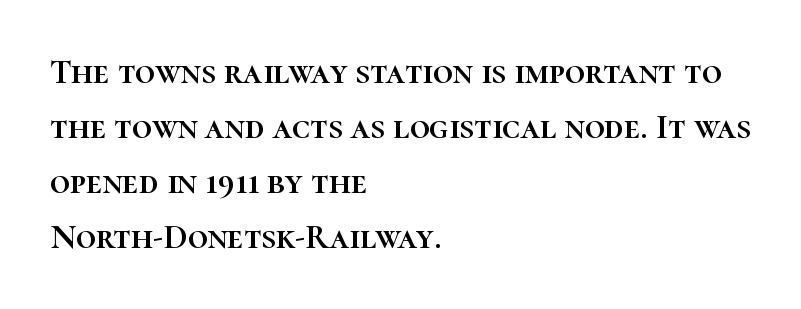
Q: Is the text italic (slanted)? A: No, it is upright.
Q: Is the text underlined? A: No.
Q: How is the paragraph aligned? A: Left-aligned.
Q: Is the spacing between letters normal or unusually wide? A: Normal.
Q: Is the spacing between lines tight, normal or loose? A: Normal.
Q: Width (condensed, normal, or wide)? A: Normal.
Q: Stroke contrast? A: High.
Q: x-height? A: Medium.
Q: Monospaced? A: No.
